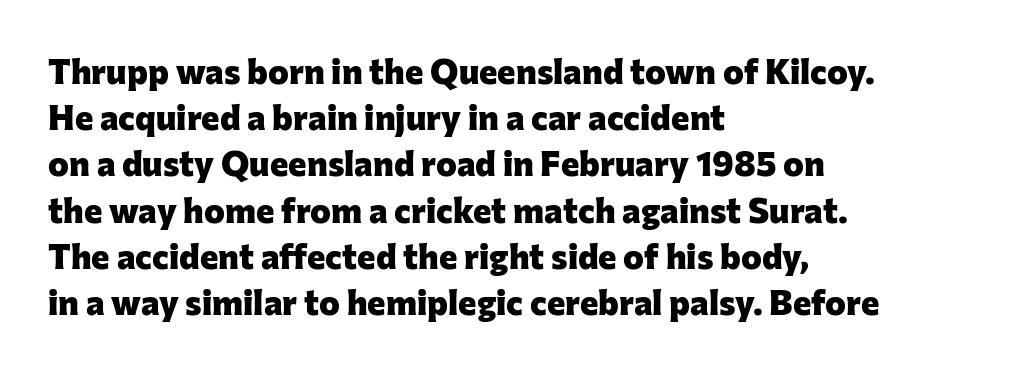
Q: Is the text bold? A: Yes.
Q: Is the text italic (slanted)? A: No, it is upright.
Q: Is the typeface a serif or a sans-serif typeface? A: Sans-serif.
Q: Is the text underlined? A: No.
Q: How is the paragraph aligned? A: Left-aligned.
Q: Is the spacing between letters normal or unusually wide? A: Normal.
Q: Is the spacing between lines tight, normal or loose? A: Normal.
Q: Width (condensed, normal, or wide)? A: Normal.
Q: Stroke contrast? A: Low.
Q: x-height? A: Medium.
Q: Monospaced? A: No.
